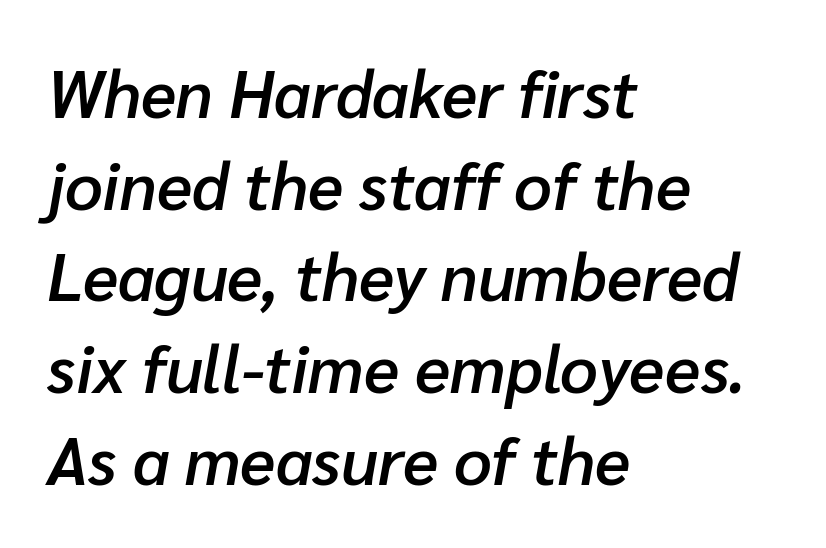
Q: Is the text bold? A: Semi-bold.
Q: Is the text italic (slanted)? A: Yes, it leans right by about 10 degrees.
Q: Is the text underlined? A: No.
Q: How is the paragraph aligned? A: Left-aligned.
Q: Is the spacing between letters normal or unusually wide? A: Normal.
Q: Is the spacing between lines tight, normal or loose? A: Normal.
Q: Width (condensed, normal, or wide)? A: Normal.
Q: Stroke contrast? A: Low.
Q: x-height? A: Medium.
Q: Monospaced? A: No.
